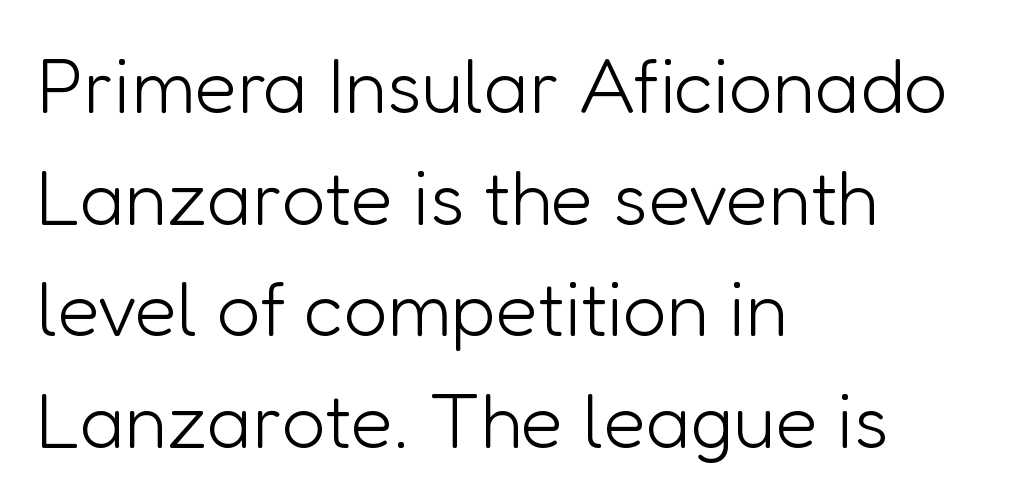
Q: Is the text bold? A: No.
Q: Is the text italic (slanted)? A: No, it is upright.
Q: Is the typeface a serif or a sans-serif typeface? A: Sans-serif.
Q: Is the text underlined? A: No.
Q: How is the paragraph aligned? A: Left-aligned.
Q: Is the spacing between letters normal or unusually wide? A: Normal.
Q: Is the spacing between lines tight, normal or loose? A: Normal.
Q: Width (condensed, normal, or wide)? A: Normal.
Q: Stroke contrast? A: Low.
Q: x-height? A: Medium.
Q: Monospaced? A: No.
